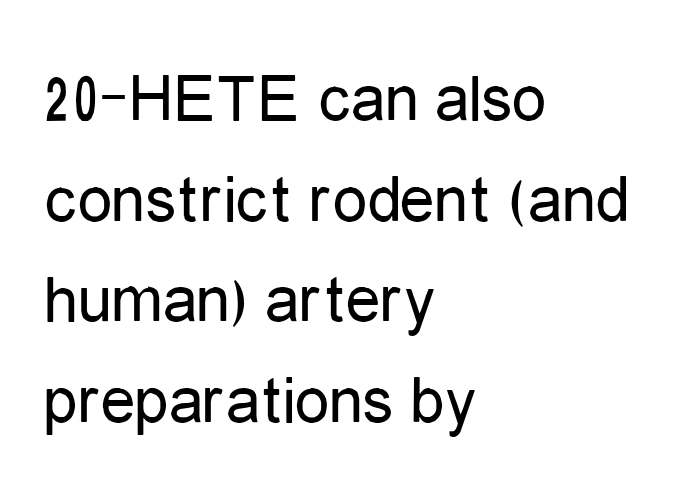
Do the letters lean? They stand straight. This sample is left-justified, so line endings fall wherever the words run out. Nothing sits at the stroke ends, so this counts as sans-serif. Any mark beneath the type? The region is blank. Character widths vary here, with narrow letters taking less room than wide ones. Is the type heavy? It reads as light-to-regular instead.
